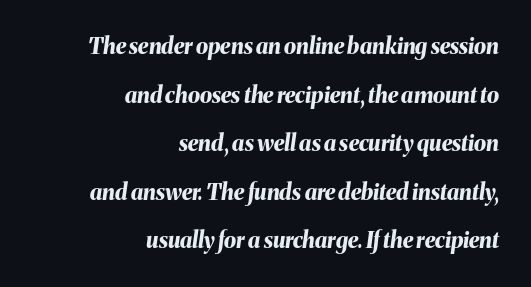
The image shows 22 px bold type, italic (leaning right); set right-aligned, loose line spacing (2.21x), normal letter spacing, not underlined.
